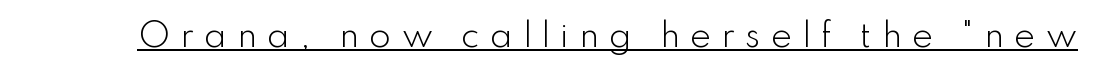
This is roman type, the default non-slanted kind. Underlined type. Varying glyph widths throughout — classic text-font behaviour. Glyph-to-glyph distance is far greater than everyday printed text. Stroke mass is kept to a normal reading level or below.
